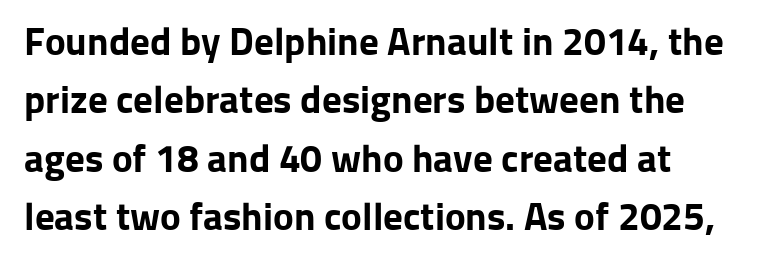
{"serif": "no", "italic": "no", "bold": "yes", "weight": "bold", "width": "normal", "stroke_contrast": "low", "x_height": "medium", "monospaced": "no", "underline": "no", "line_spacing": "normal", "line_spacing_ratio": 1.5, "letter_spacing": "normal", "letter_spacing_em": 0.0, "glyph_px": 39}
